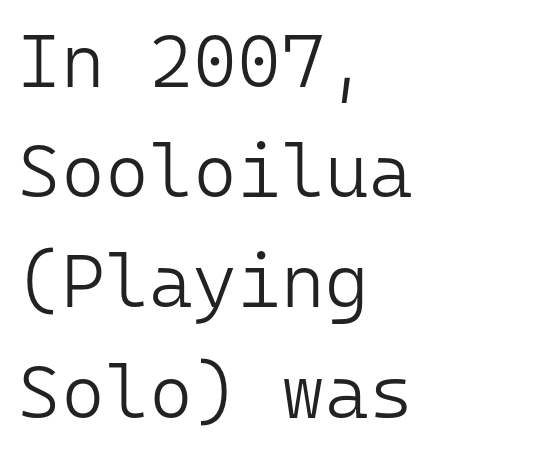
The image shows 75 px light sans-serif type, upright, monospaced; set left-aligned, normal line spacing (1.47x), normal letter spacing, not underlined; low stroke contrast and a medium x-height.
